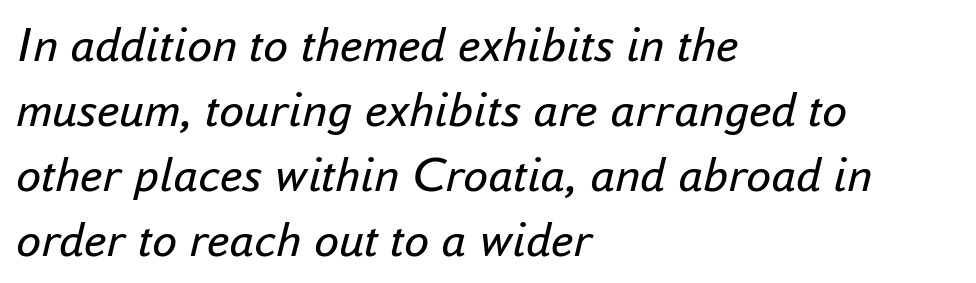
Regular leading. This sample has the flowing, uneven cadence of proportional lettering. Characters are canted at an angle relative to the baseline's perpendicular. Every row of glyphs begins at an identical x-position on the left. Letters have the restrained weight of plain body copy at most.
